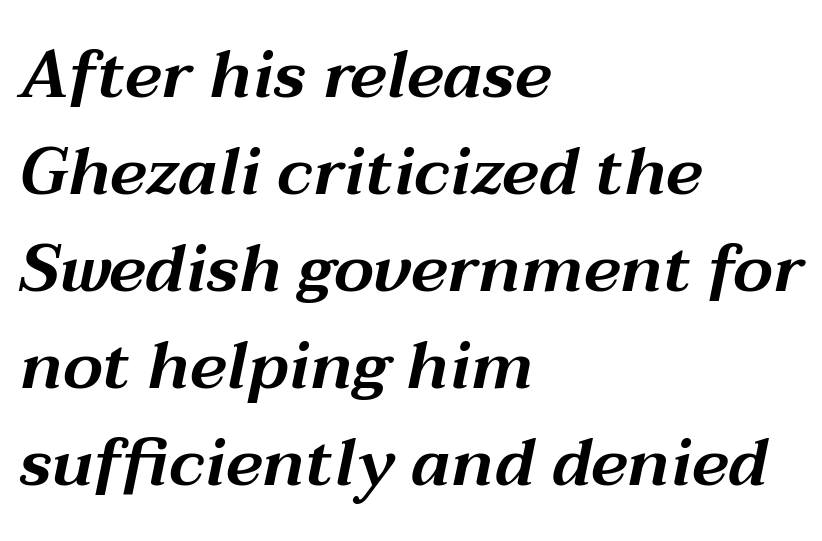
Q: Is the text italic (slanted)? A: Yes, it leans right by about 12 degrees.
Q: Is the text underlined? A: No.
Q: How is the paragraph aligned? A: Left-aligned.
Q: Is the spacing between letters normal or unusually wide? A: Normal.
Q: Is the spacing between lines tight, normal or loose? A: Normal.
Q: Width (condensed, normal, or wide)? A: Wide.
Q: Stroke contrast? A: Medium.
Q: x-height? A: Medium.
Q: Monospaced? A: No.
